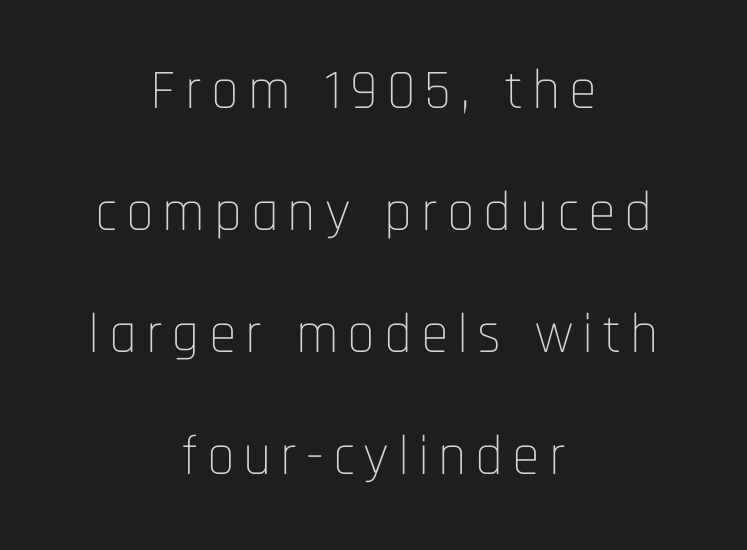
Q: Is the text bold? A: No.
Q: Is the text italic (slanted)? A: No, it is upright.
Q: Is the typeface a serif or a sans-serif typeface? A: Sans-serif.
Q: Is the text underlined? A: No.
Q: How is the paragraph aligned? A: Centered.
Q: Is the spacing between lines tight, normal or loose? A: Loose.
Q: Width (condensed, normal, or wide)? A: Condensed.
Q: Stroke contrast? A: Low.
Q: x-height? A: Large.
Q: Monospaced? A: No.
